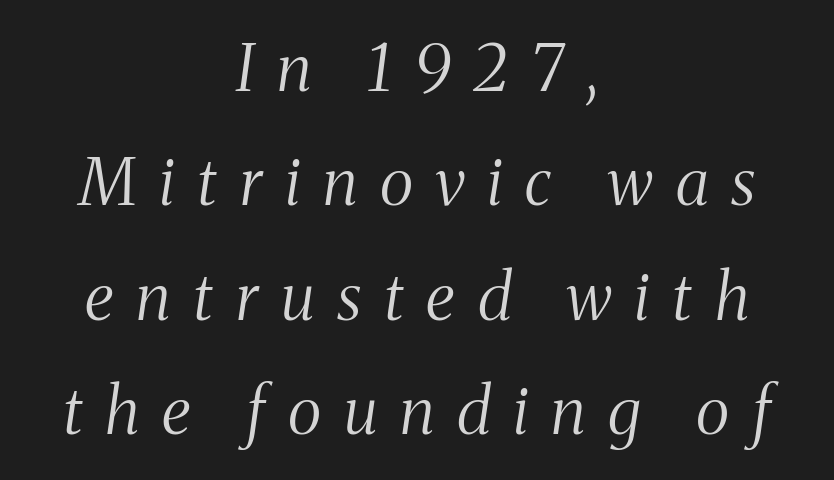
The image shows 65 px light, condensed serif type, italic (leaning right); set centered, line spacing 1.76x, unusually wide letter spacing (+0.35 em), not underlined; medium stroke contrast and a medium x-height.
